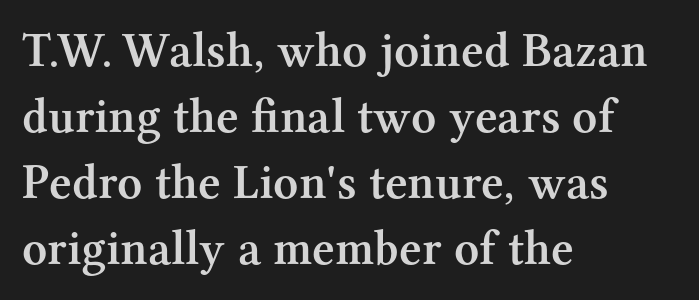
Q: Is the text bold? A: Semi-bold.
Q: Is the text italic (slanted)? A: No, it is upright.
Q: Is the typeface a serif or a sans-serif typeface? A: Serif.
Q: Is the text underlined? A: No.
Q: How is the paragraph aligned? A: Left-aligned.
Q: Is the spacing between letters normal or unusually wide? A: Normal.
Q: Is the spacing between lines tight, normal or loose? A: Normal.
Q: Width (condensed, normal, or wide)? A: Normal.
Q: Stroke contrast? A: Medium.
Q: x-height? A: Medium.
Q: Monospaced? A: No.
